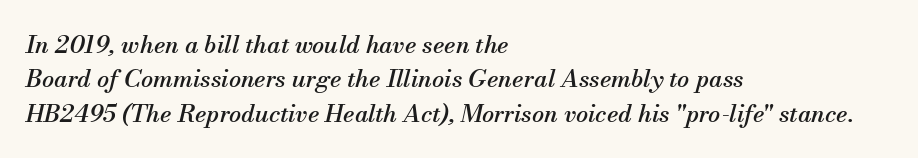
Q: Is the text italic (slanted)? A: Yes, it leans right by about 13 degrees.
Q: Is the text underlined? A: No.
Q: How is the paragraph aligned? A: Left-aligned.
Q: Is the spacing between letters normal or unusually wide? A: Normal.
Q: Is the spacing between lines tight, normal or loose? A: Normal.
